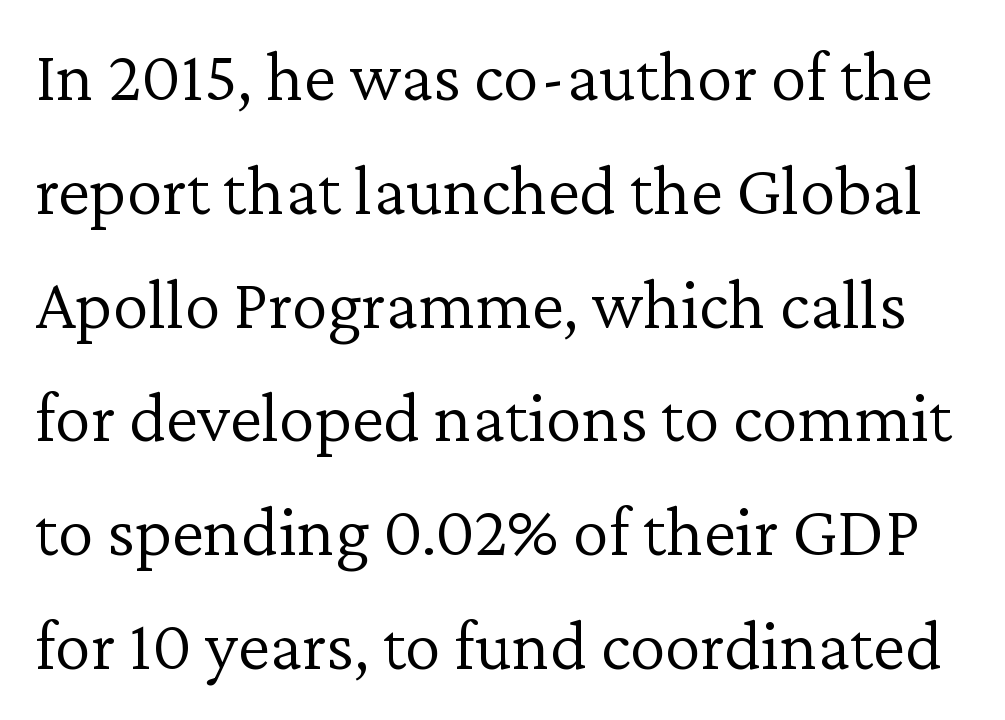
{"serif": "yes", "italic": "no", "bold": "no", "weight": "light", "width": "normal", "stroke_contrast": "low", "x_height": "medium", "monospaced": "no", "underline": "no", "line_spacing": "normal", "line_spacing_ratio": 1.58, "letter_spacing": "normal", "letter_spacing_em": 0.0, "glyph_px": 72}
